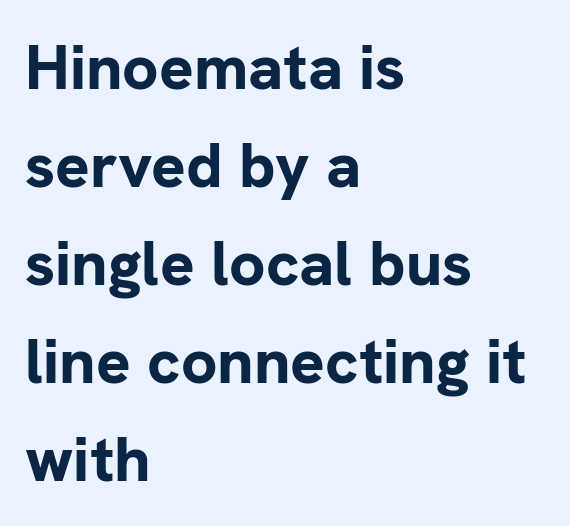
The designer went with a sans here, leaving each stem footless. Think of a printed novel: that variable character pitch is what you see here. Descender tails drop into unmarked territory. The paragraph shown leans on its left margin.
